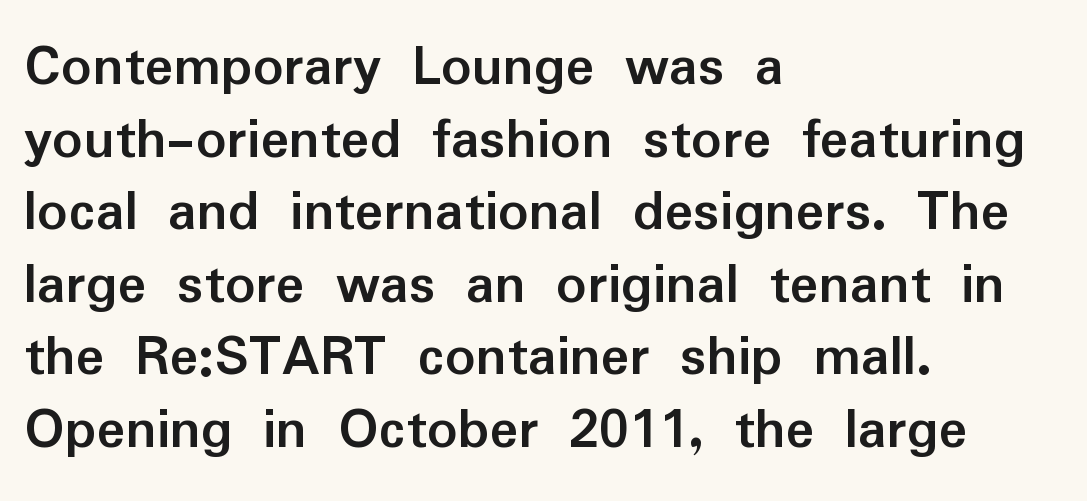
{"serif": "no", "italic": "no", "bold": "yes", "weight": "semibold", "width": "normal", "stroke_contrast": "low", "x_height": "medium", "monospaced": "no", "underline": "no", "align": "left", "line_spacing_ratio": 1.21, "letter_spacing": "normal", "letter_spacing_em": 0.0, "glyph_px": 60}
